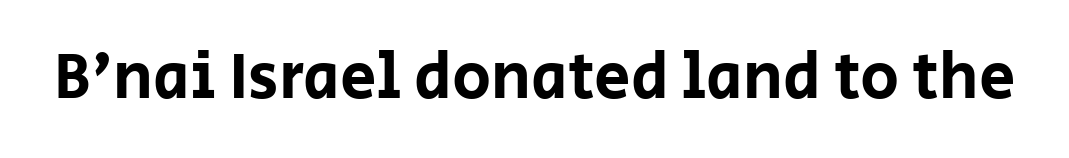
The line texture is even and compact thanks to regular tracking. A typesetter would label this face a sans. The axis of the letterforms is exactly vertical. Nobody drew a line under any word here. The letters advance in unequal steps, a hallmark of proportional type.
